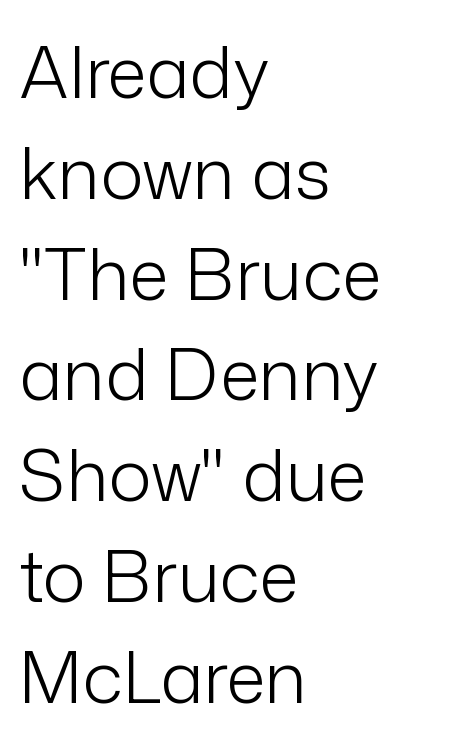
The image shows 72 px light sans-serif type, upright; set left-aligned, normal line spacing (1.4x), normal letter spacing, not underlined; low stroke contrast and a medium x-height.
